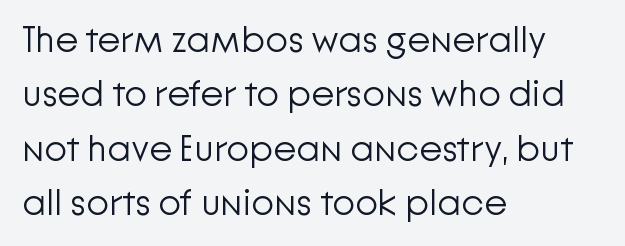
The image shows 37 px light sans-serif type, upright; set left-aligned, normal line spacing (1.47x), normal letter spacing, not underlined; low stroke contrast and a medium x-height.
